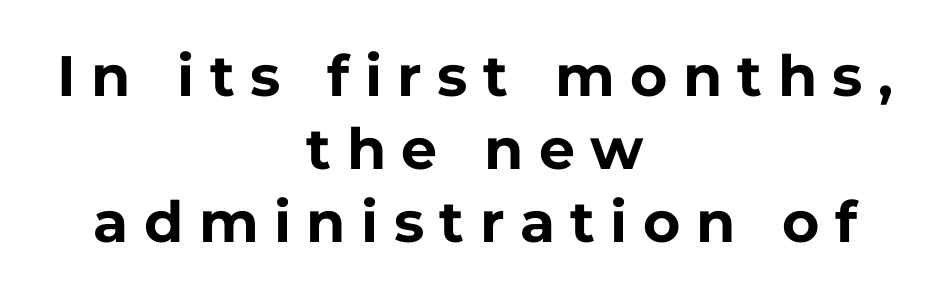
Q: Is the text bold? A: Yes.
Q: Is the text italic (slanted)? A: No, it is upright.
Q: Is the typeface a serif or a sans-serif typeface? A: Sans-serif.
Q: Is the text underlined? A: No.
Q: How is the paragraph aligned? A: Centered.
Q: Is the spacing between letters normal or unusually wide? A: Unusually wide.
Q: Is the spacing between lines tight, normal or loose? A: Normal.
Q: Width (condensed, normal, or wide)? A: Normal.
Q: Stroke contrast? A: Low.
Q: x-height? A: Medium.
Q: Monospaced? A: No.
